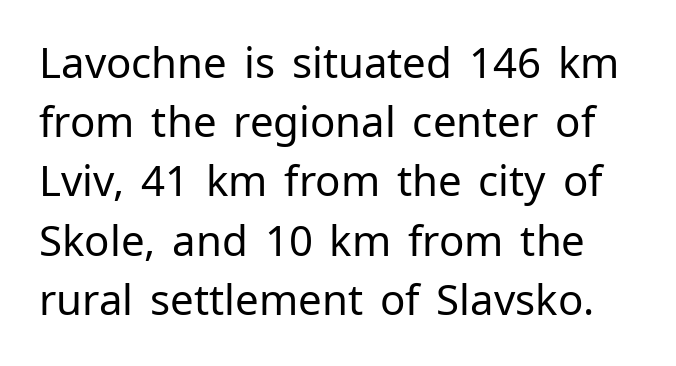
The image shows 42 px regular-weight sans-serif type, upright; set normal line spacing (1.41x), normal letter spacing, not underlined; low stroke contrast and a medium x-height.
